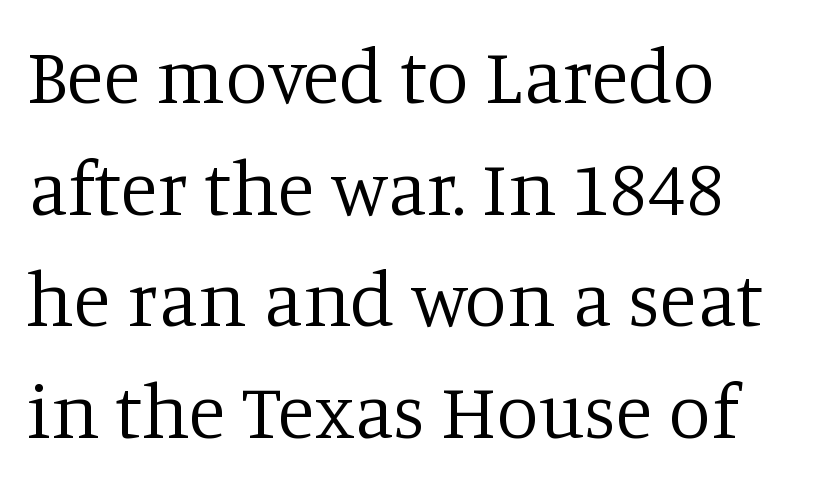
Q: Is the text bold? A: No.
Q: Is the text italic (slanted)? A: No, it is upright.
Q: Is the typeface a serif or a sans-serif typeface? A: Serif.
Q: Is the text underlined? A: No.
Q: Is the spacing between letters normal or unusually wide? A: Normal.
Q: Is the spacing between lines tight, normal or loose? A: Normal.
Q: Width (condensed, normal, or wide)? A: Normal.
Q: Stroke contrast? A: Low.
Q: x-height? A: Large.
Q: Monospaced? A: No.
